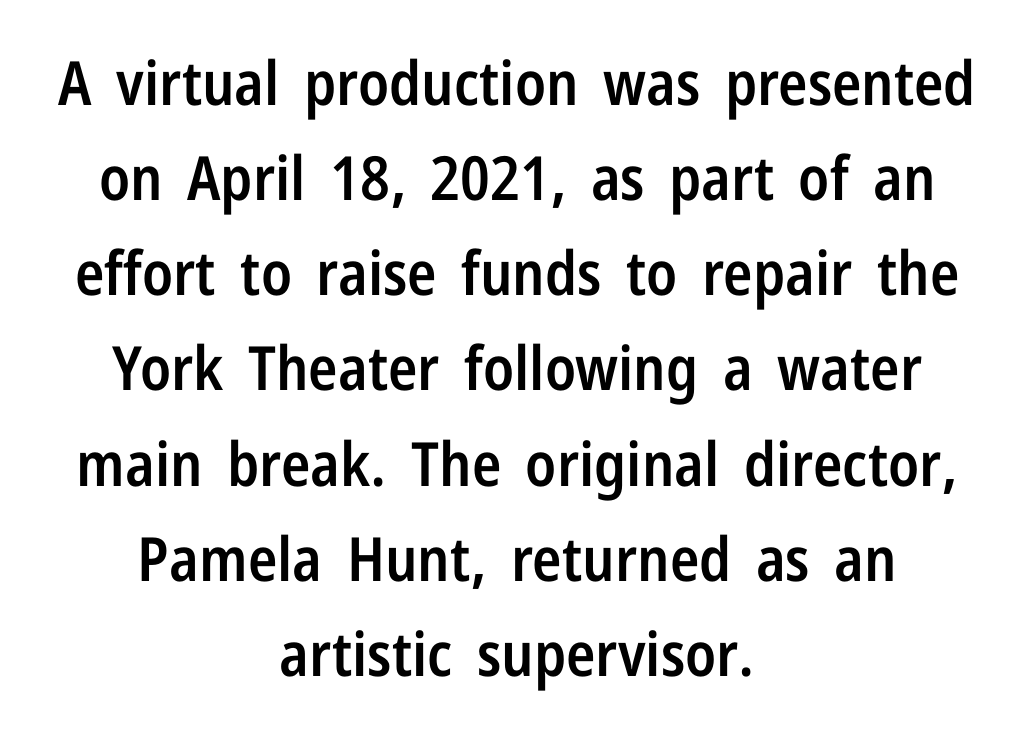
Q: Is the text bold? A: Semi-bold.
Q: Is the text italic (slanted)? A: No, it is upright.
Q: Is the typeface a serif or a sans-serif typeface? A: Sans-serif.
Q: Is the text underlined? A: No.
Q: How is the paragraph aligned? A: Centered.
Q: Is the spacing between letters normal or unusually wide? A: Normal.
Q: Is the spacing between lines tight, normal or loose? A: Normal.
Q: Width (condensed, normal, or wide)? A: Condensed.
Q: Stroke contrast? A: Low.
Q: x-height? A: Medium.
Q: Monospaced? A: No.
